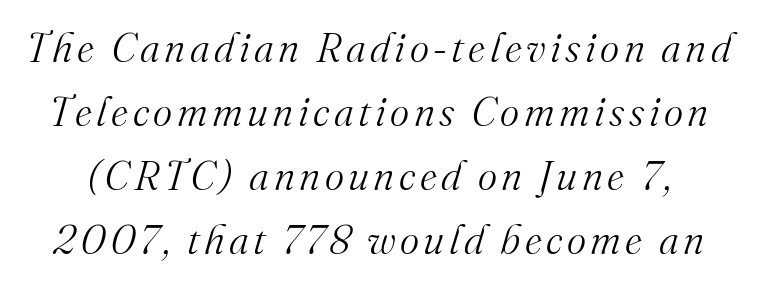
Q: Is the text bold? A: No.
Q: Is the text italic (slanted)? A: Yes, it leans right by about 16 degrees.
Q: Is the typeface a serif or a sans-serif typeface? A: Serif.
Q: Is the text underlined? A: No.
Q: Is the spacing between lines tight, normal or loose? A: Normal.
Q: Width (condensed, normal, or wide)? A: Normal.
Q: Stroke contrast? A: Medium.
Q: x-height? A: Small.
Q: Monospaced? A: No.
